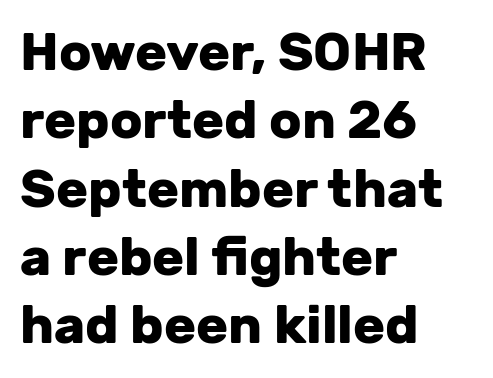
Q: Is the text bold? A: Yes.
Q: Is the text italic (slanted)? A: No, it is upright.
Q: Is the typeface a serif or a sans-serif typeface? A: Sans-serif.
Q: Is the text underlined? A: No.
Q: How is the paragraph aligned? A: Left-aligned.
Q: Is the spacing between letters normal or unusually wide? A: Normal.
Q: Is the spacing between lines tight, normal or loose? A: Normal.
Q: Width (condensed, normal, or wide)? A: Normal.
Q: Stroke contrast? A: Low.
Q: x-height? A: Medium.
Q: Monospaced? A: No.
